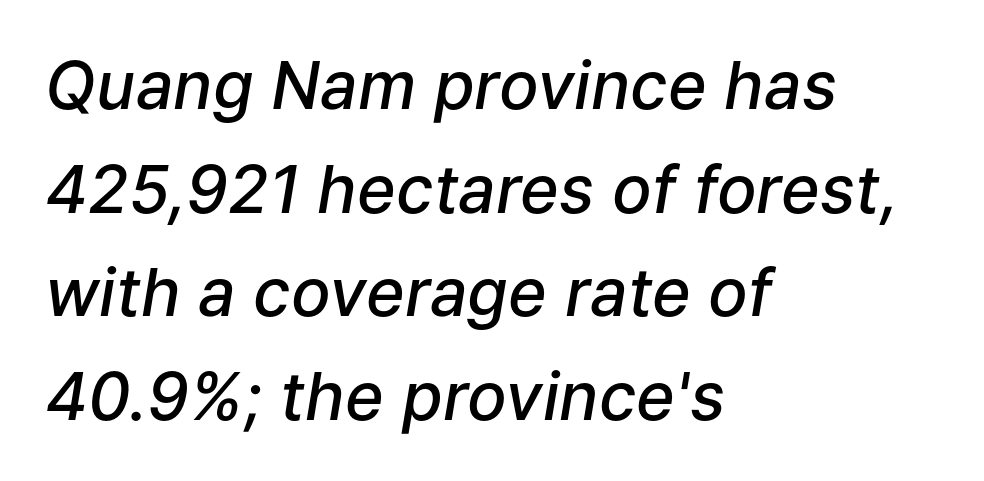
{"italic": "yes", "lean": "right", "slant_degrees": 9, "bold": "semi", "weight": "semibold", "width": "normal", "stroke_contrast": "low", "x_height": "medium", "monospaced": "no", "underline": "no", "align": "left", "line_spacing": "normal", "line_spacing_ratio": 1.57, "letter_spacing": "normal", "letter_spacing_em": 0.0, "glyph_px": 66}
